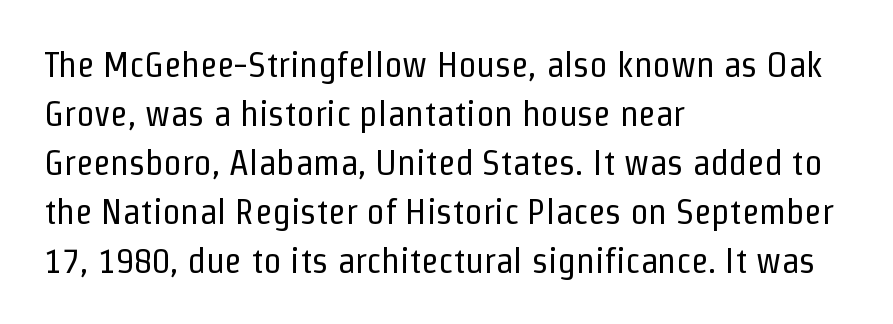
Underlining? Definitely not there. Rows of type keep a routine distance in the vertical direction. Spacing verdict: proportional, widths tailored to each character. Notice how the stems are strictly vertical — no italics here. Typographically, this falls in the sans-serif category. On a weight scale, this lands at 450 or below.
